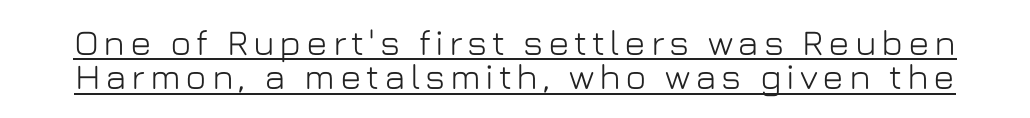
Q: Is the text italic (slanted)? A: No, it is upright.
Q: Is the typeface a serif or a sans-serif typeface? A: Sans-serif.
Q: Is the text underlined? A: Yes.
Q: Is the spacing between lines tight, normal or loose? A: Tight.
Q: Width (condensed, normal, or wide)? A: Normal.
Q: Stroke contrast? A: Low.
Q: x-height? A: Medium.
Q: Monospaced? A: No.
